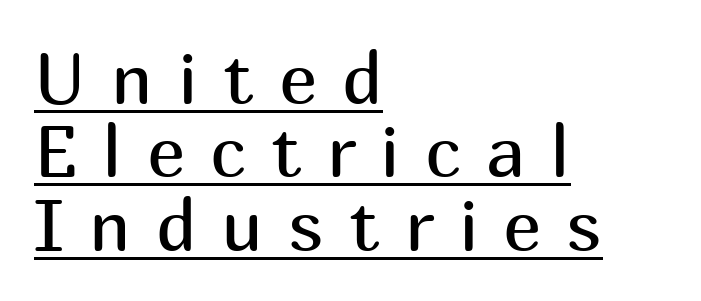
{"serif": "no", "italic": "no", "bold": "no", "weight": "regular", "width": "normal", "stroke_contrast": "medium", "x_height": "medium", "monospaced": "no", "underline": "yes", "align": "left", "line_spacing": "tight", "line_spacing_ratio": 1.02, "letter_spacing": "wide", "letter_spacing_em": 0.35, "glyph_px": 72}
